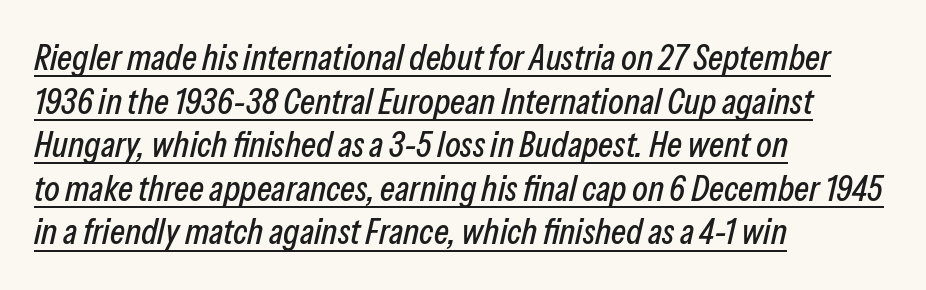
Check the space under the baseline: a stroke is drawn there. Tall strokes in this sample are angled rather than plumb. Which margin do the lines hug? The left one — the right edge is uneven. You could not count columns in this text — the font is proportionally spaced. Look at the tracking — it's just the regular setting, nothing added.
